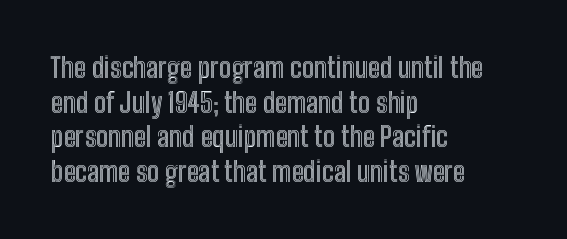
You could call the tracking neutral — neither tight nor loose. Interline gaps are of average width in this sample. The zone under the glyphs is completely vacant. A classic flush-left, rag-right setting is used for this passage. Style check: upright.
